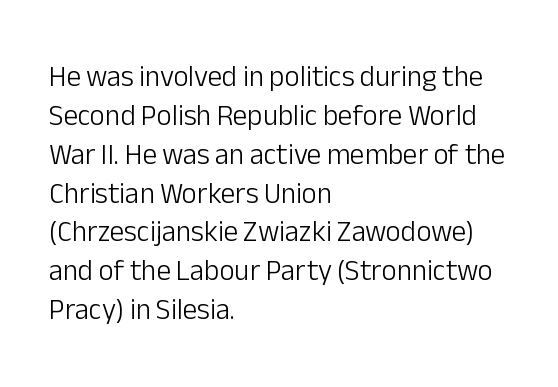
The image shows 29 px light sans-serif type, upright; set left-aligned, normal line spacing (1.34x), normal letter spacing, not underlined; low stroke contrast and a medium x-height.
